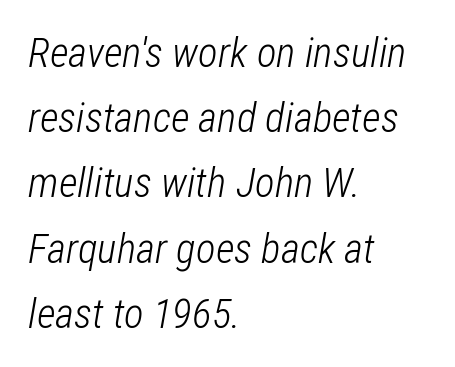
{"italic": "yes", "lean": "right", "slant_degrees": 12, "bold": "no", "weight": "light", "width": "condensed", "stroke_contrast": "low", "x_height": "medium", "monospaced": "no", "underline": "no", "align": "left", "line_spacing": "normal", "line_spacing_ratio": 1.59, "letter_spacing": "normal", "letter_spacing_em": 0.0, "glyph_px": 41}
